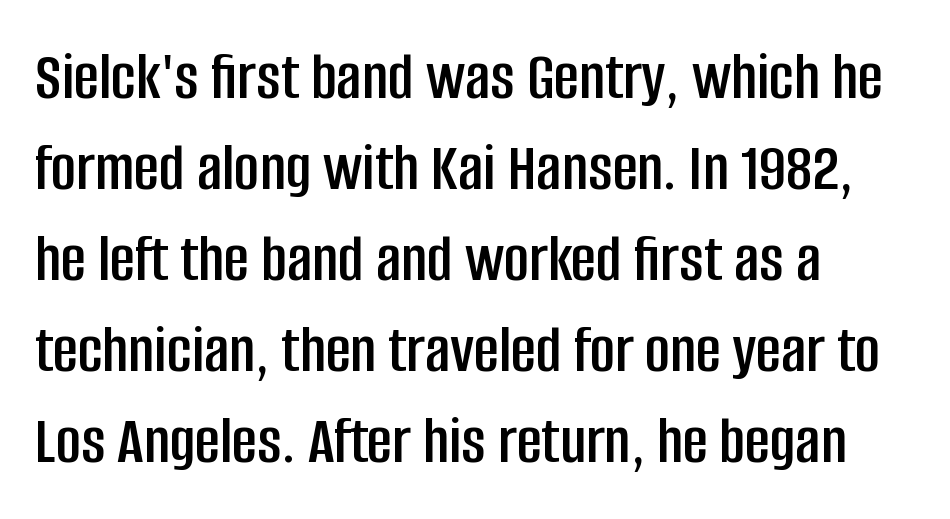
The image shows 69 px condensed sans-serif type, upright; set left-aligned, normal line spacing (1.32x), normal letter spacing, not underlined; low stroke contrast and a large x-height.
